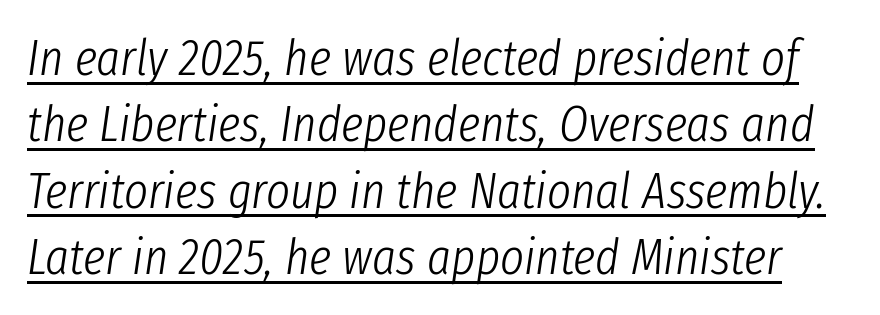
Q: Is the text bold? A: No.
Q: Is the text italic (slanted)? A: Yes, it leans right by about 8 degrees.
Q: Is the text underlined? A: Yes.
Q: Is the spacing between letters normal or unusually wide? A: Normal.
Q: Is the spacing between lines tight, normal or loose? A: Normal.
Q: Width (condensed, normal, or wide)? A: Condensed.
Q: Stroke contrast? A: Low.
Q: x-height? A: Medium.
Q: Monospaced? A: No.
